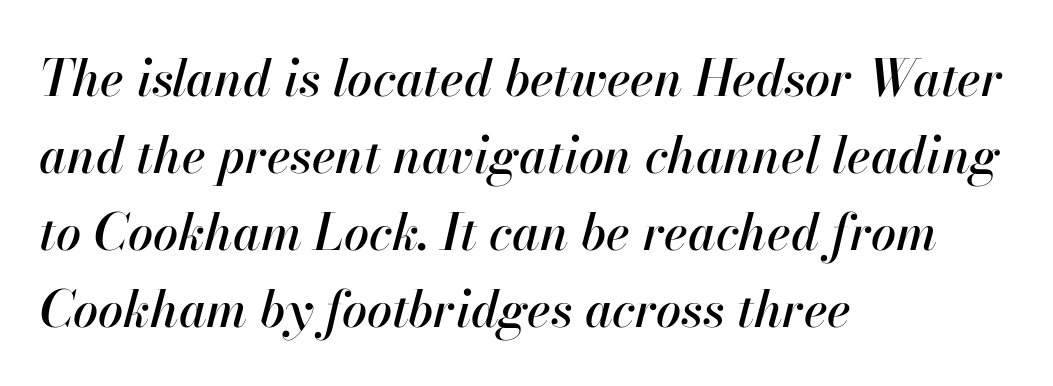
The image shows 50 px text type, italic (leaning right); set left-aligned, normal line spacing (1.54x), normal letter spacing, not underlined; high stroke contrast and a small x-height.
